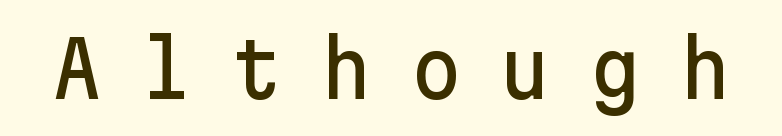
{"serif": "no", "italic": "no", "width": "normal", "stroke_contrast": "low", "x_height": "medium", "underline": "no", "letter_spacing": "wide", "letter_spacing_em": 0.5, "glyph_px": 78}
